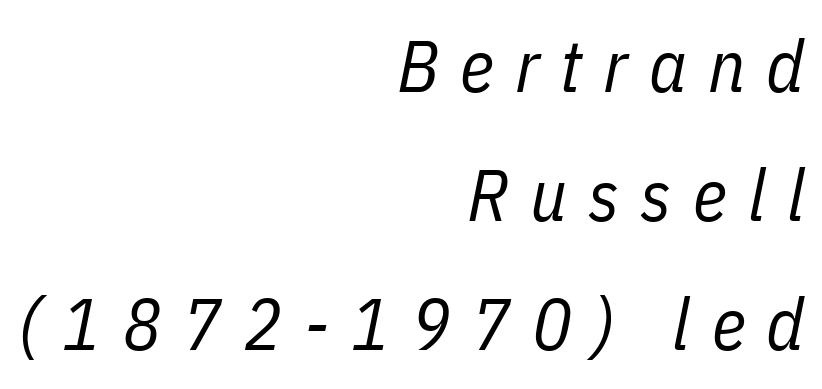
Q: Is the text bold? A: No.
Q: Is the text italic (slanted)? A: Yes, it leans right by about 11 degrees.
Q: Is the text underlined? A: No.
Q: How is the paragraph aligned? A: Right-aligned.
Q: Is the spacing between letters normal or unusually wide? A: Unusually wide.
Q: Width (condensed, normal, or wide)? A: Condensed.
Q: Stroke contrast? A: Low.
Q: x-height? A: Medium.
Q: Monospaced? A: No.
